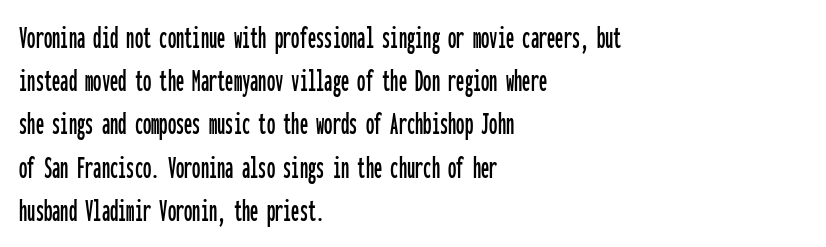
The image shows 33 px condensed sans-serif type, upright, monospaced; set left-aligned, normal line spacing (1.31x), normal letter spacing, not underlined; low stroke contrast and a medium x-height.
